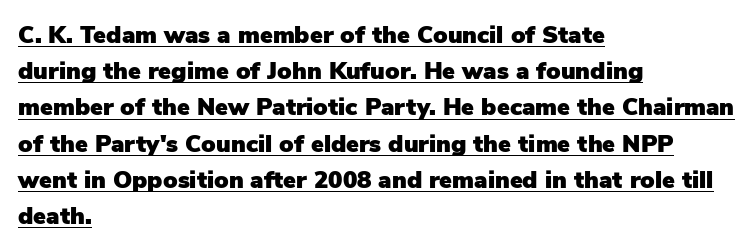
Q: Is the text italic (slanted)? A: No, it is upright.
Q: Is the text underlined? A: Yes.
Q: How is the paragraph aligned? A: Left-aligned.
Q: Is the spacing between letters normal or unusually wide? A: Normal.
Q: Is the spacing between lines tight, normal or loose? A: Normal.
